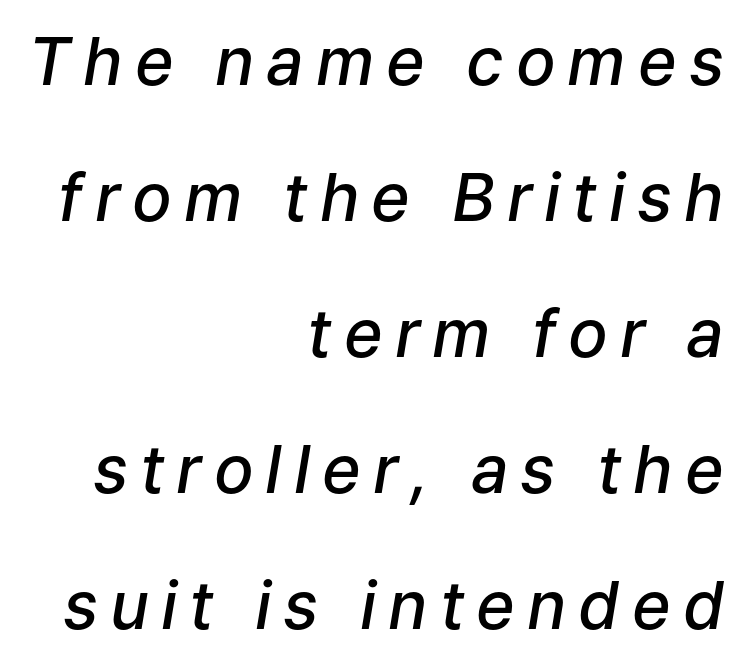
When letters slant like this, we call the style italic. Moderately thickened strokes mark this as semibold type. Casual observation: everything's shoved over to the right. Decoration check: the copy has no underline.
